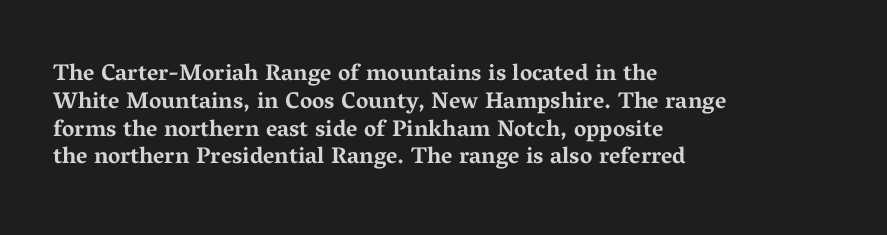
{"italic": "no", "bold": "yes", "underline": "no", "align": "left", "line_spacing_ratio": 1.21, "letter_spacing": "normal", "letter_spacing_em": 0.0, "glyph_px": 23}
